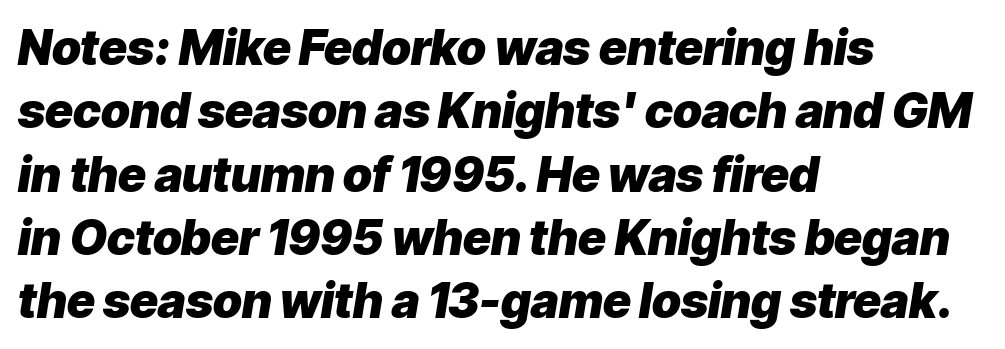
The image shows 48 px heavy type, italic (leaning right); set left-aligned, normal line spacing (1.32x), normal letter spacing, not underlined; low stroke contrast and a medium x-height.
